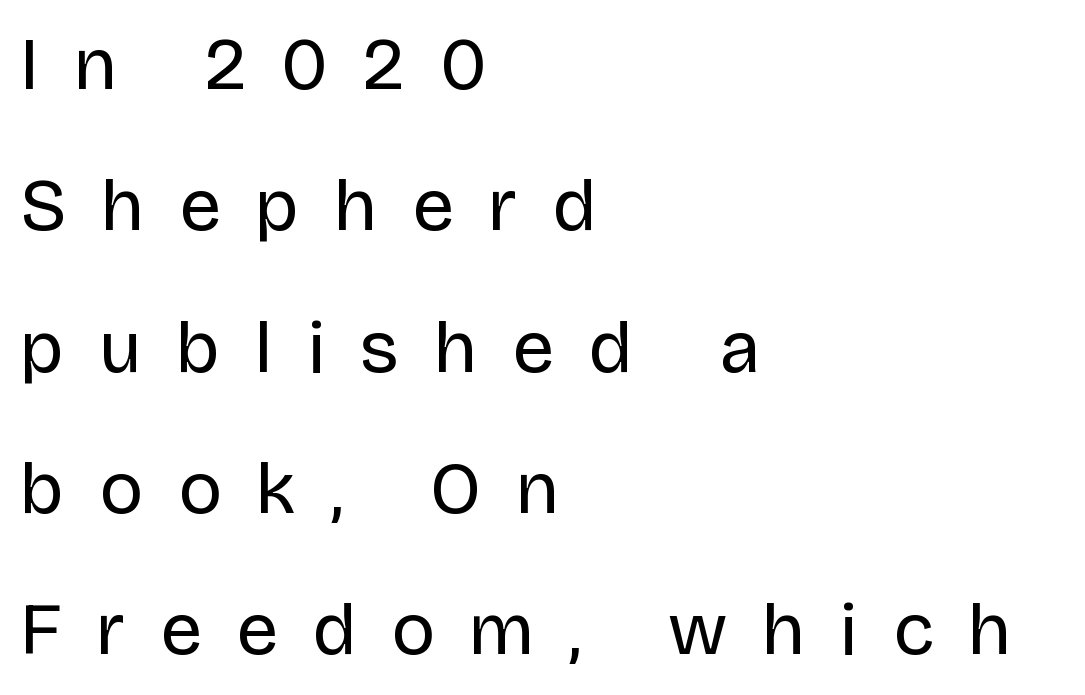
Heft: none added — not bold. Lines of text with bare space underneath. The line-height multiplier appears high, well above default. These lines are rendered in a variable-pitch font. The line texture is sparse and dotted thanks to wide tracking.
